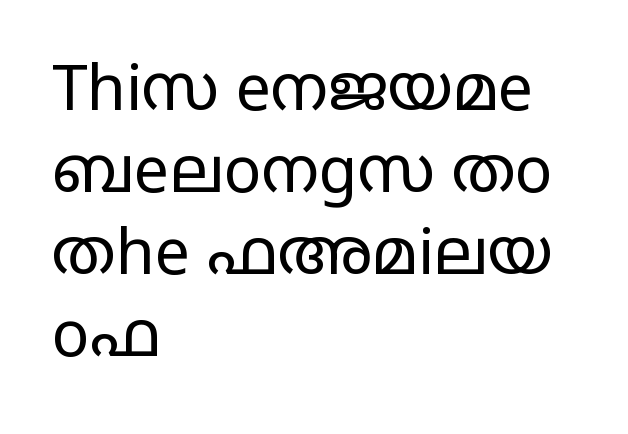
The image shows 63 px regular-weight, wide sans-serif type, upright; set left-aligned, normal line spacing (1.3x), normal letter spacing, not underlined; low stroke contrast and a large x-height.
